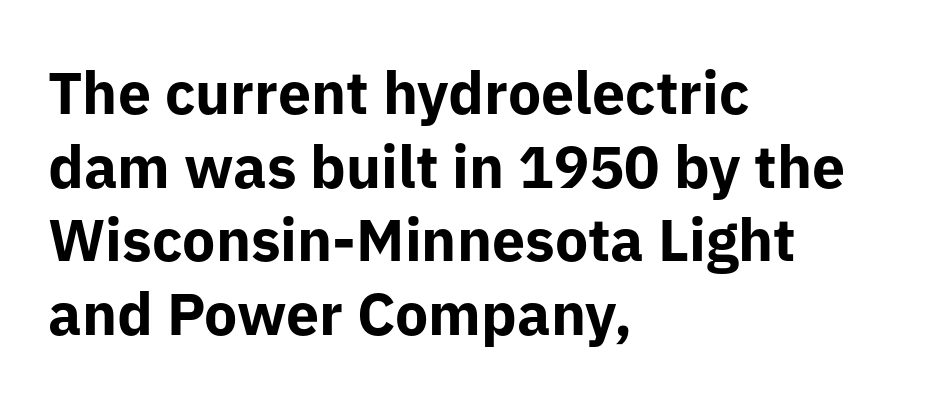
{"serif": "no", "italic": "no", "bold": "yes", "weight": "bold", "width": "normal", "stroke_contrast": "low", "x_height": "medium", "monospaced": "no", "underline": "no", "align": "left", "line_spacing": "normal", "line_spacing_ratio": 1.25, "letter_spacing": "normal", "letter_spacing_em": 0.0, "glyph_px": 59}
